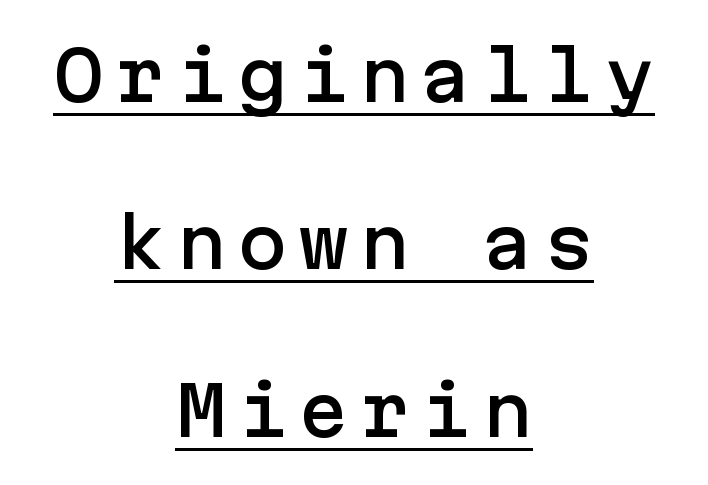
Q: Is the text italic (slanted)? A: No, it is upright.
Q: Is the typeface a serif or a sans-serif typeface? A: Sans-serif.
Q: Is the text underlined? A: Yes.
Q: How is the paragraph aligned? A: Centered.
Q: Is the spacing between lines tight, normal or loose? A: Loose.
Q: Width (condensed, normal, or wide)? A: Normal.
Q: Stroke contrast? A: Low.
Q: x-height? A: Medium.
